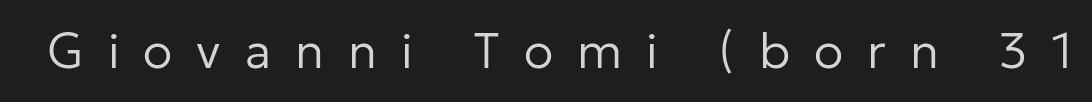
Observe the wide spacing: letters keep a clear distance from each other. Rule under the text: the space is simply empty. These lines are composed in type without serifs. The letters stand straight up with perfectly vertical stems.
